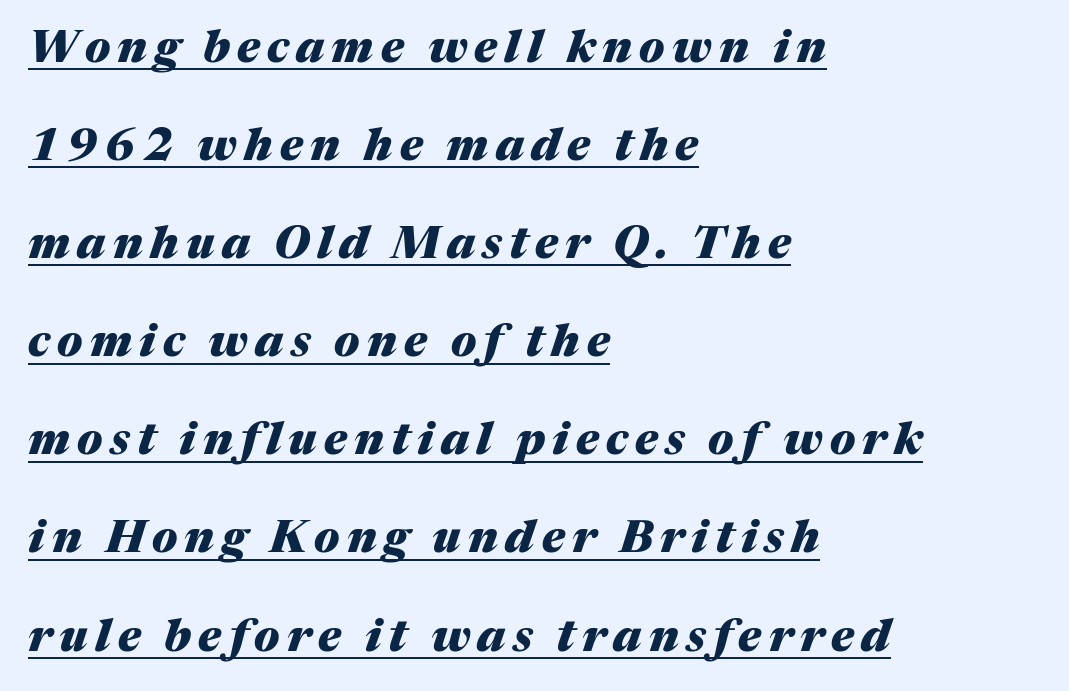
The passage is arranged the way most books set body copy — flush left. The lettering is marked with a stroke running underneath it. When letters slant like this, we call the style italic. If you measured baseline to baseline, you'd find a long distance. This is heavy type, rendered in bold. Note the varied advance widths — an 'i' is clearly narrower than an 'm'.
